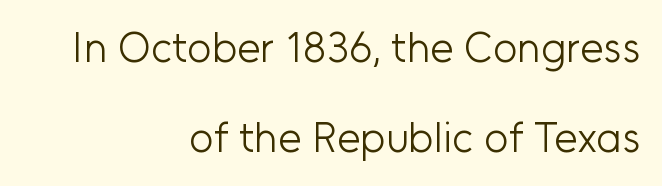
Posture: vertical. The rendering uses natural spacing where letterforms have individual widths. How would I describe the line gaps? Wide and relaxed. The letterforms sit at book weight or below.
